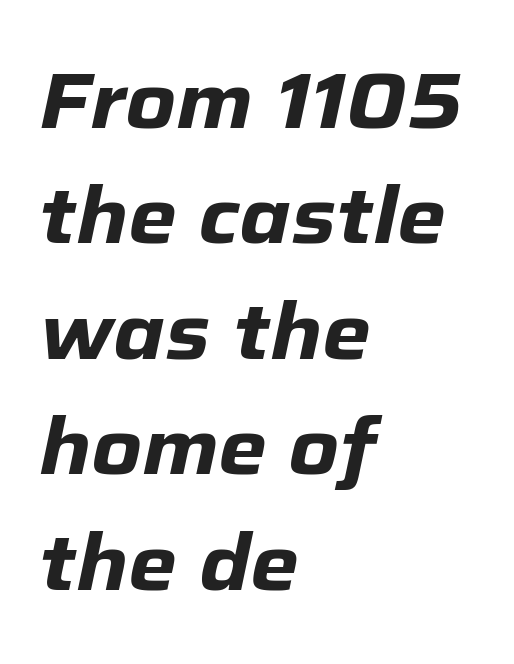
Q: Is the text bold? A: Yes.
Q: Is the text italic (slanted)? A: Yes, it leans right by about 12 degrees.
Q: Is the text underlined? A: No.
Q: How is the paragraph aligned? A: Left-aligned.
Q: Is the spacing between letters normal or unusually wide? A: Normal.
Q: Is the spacing between lines tight, normal or loose? A: Normal.
Q: Width (condensed, normal, or wide)? A: Normal.
Q: Stroke contrast? A: Low.
Q: x-height? A: Medium.
Q: Monospaced? A: No.
